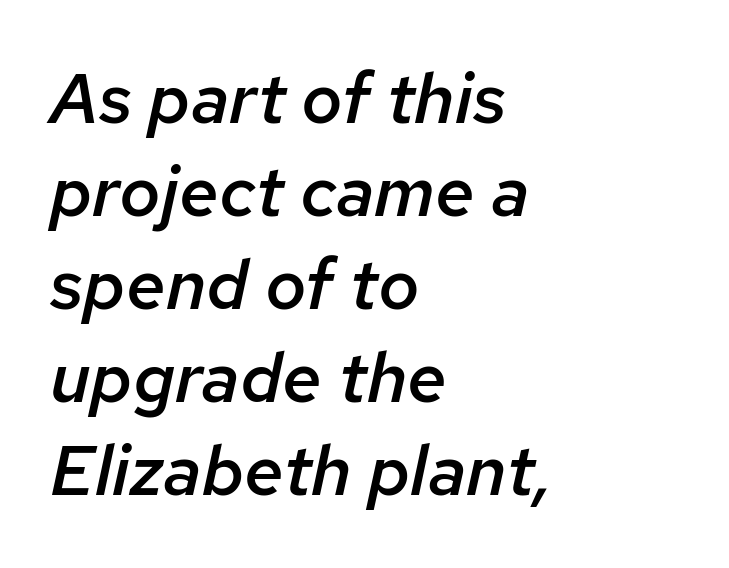
Q: Is the text bold? A: Semi-bold.
Q: Is the text italic (slanted)? A: Yes, it leans right by about 12 degrees.
Q: Is the text underlined? A: No.
Q: How is the paragraph aligned? A: Left-aligned.
Q: Is the spacing between letters normal or unusually wide? A: Normal.
Q: Is the spacing between lines tight, normal or loose? A: Normal.
Q: Width (condensed, normal, or wide)? A: Normal.
Q: Stroke contrast? A: Low.
Q: x-height? A: Medium.
Q: Monospaced? A: No.
